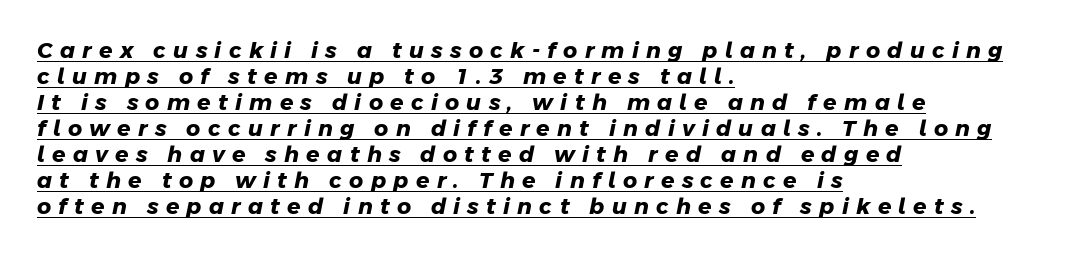
The image shows 22 px bold type; set left-aligned, line spacing 1.18x, unusually wide letter spacing (+0.33 em), underlined.
